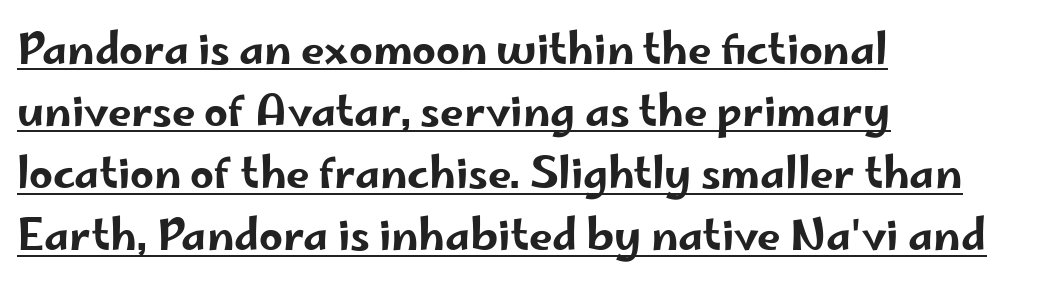
{"serif": "no", "italic": "no", "width": "wide", "stroke_contrast": "low", "x_height": "small", "monospaced": "no", "underline": "yes", "align": "left", "line_spacing": "normal", "line_spacing_ratio": 1.48, "letter_spacing": "normal", "letter_spacing_em": 0.0, "glyph_px": 42}
